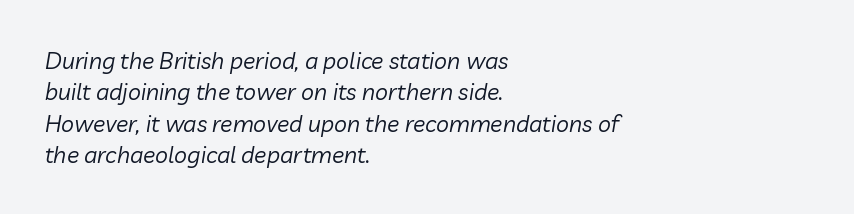
The passage shown is not bold in any degree. The face used here is rendered with its standard letterfit. Would a proofreader flag this as italicized? Yes. What's the leading like? Ordinary, nothing unusual. One-word summary of the alignment: left. Plain, unruled lines of type.
